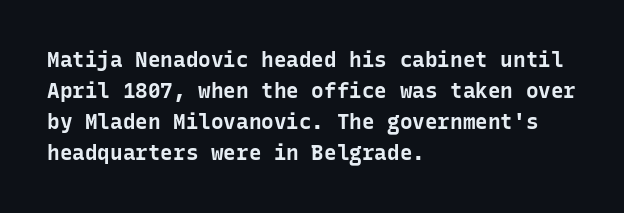
Q: Is the text bold? A: Yes.
Q: Is the text italic (slanted)? A: No, it is upright.
Q: Is the text underlined? A: No.
Q: How is the paragraph aligned? A: Left-aligned.
Q: Is the spacing between letters normal or unusually wide? A: Normal.
Q: Is the spacing between lines tight, normal or loose? A: Normal.
